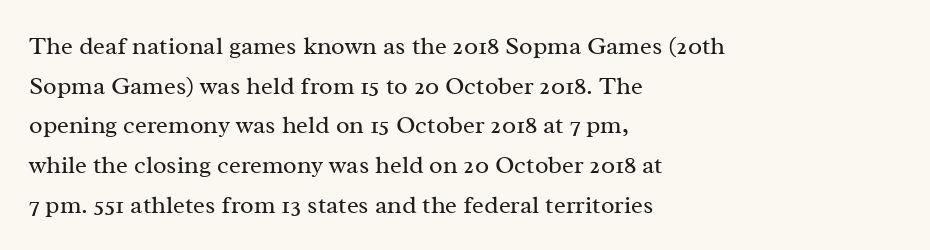
Q: Is the text bold? A: No.
Q: Is the text italic (slanted)? A: No, it is upright.
Q: Is the text underlined? A: No.
Q: How is the paragraph aligned? A: Left-aligned.
Q: Is the spacing between letters normal or unusually wide? A: Normal.
Q: Is the spacing between lines tight, normal or loose? A: Normal.
